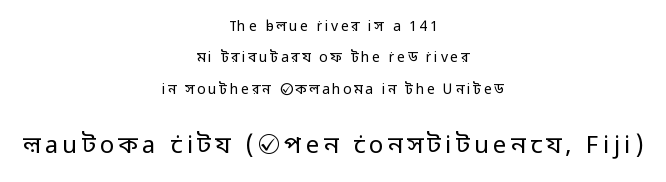
The image shows 24 px text type, upright; set centered, loose line spacing (2.24x), not underlined; the second (bottom) block is 1.71x larger.
